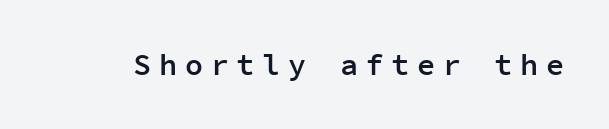
Compared with typical body copy, the letter spacing here is much looser. Examine the stroke ends and you'll find no serifs. Spacing verdict: monospaced, one width for all characters. The gap between lines stays unmarked.
